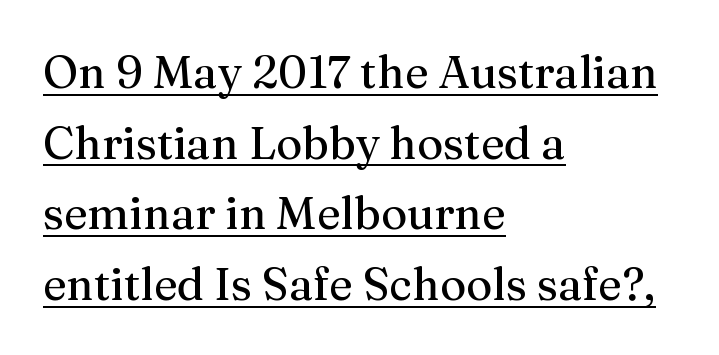
You can tell it's not italic because the verticals are truly vertical. Each letter keeps its own natural width here, so spacing adapts to shape. The rendering uses the underline text-decoration. Horizontal bands of white between lines are of average thickness. Here the glyphs are tracked normally, forming tight word shapes. The setting favours the left margin, as ordinary paragraphs usually do.
